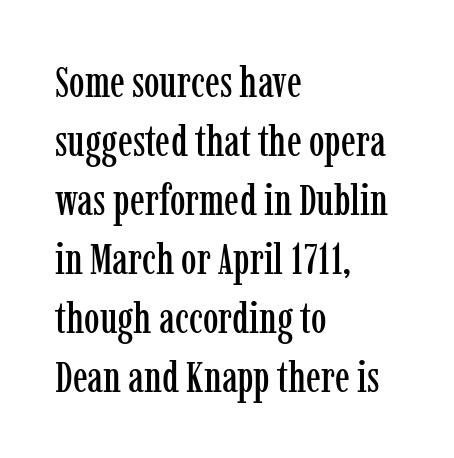
{"serif": "yes", "italic": "no", "width": "condensed", "stroke_contrast": "low", "x_height": "medium", "monospaced": "no", "underline": "no", "align": "left", "line_spacing": "normal", "line_spacing_ratio": 1.34, "letter_spacing": "normal", "letter_spacing_em": 0.0, "glyph_px": 44}
